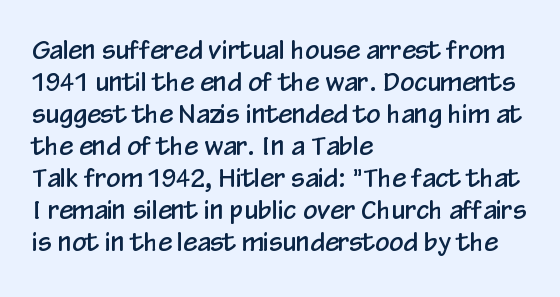
Q: Is the text italic (slanted)? A: No, it is upright.
Q: Is the text underlined? A: No.
Q: How is the paragraph aligned? A: Left-aligned.
Q: Is the spacing between letters normal or unusually wide? A: Normal.
Q: Is the spacing between lines tight, normal or loose? A: Normal.
